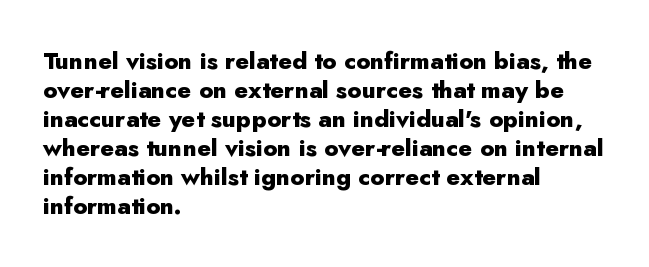
Bold? Absolutely — the strokes are thick and heavy. These lines are set flush left with a ragged right edge. Each row of text sits above clean, open space. There is no visible air inserted between adjacent glyphs. The type sits square on the baseline with zero lean.
